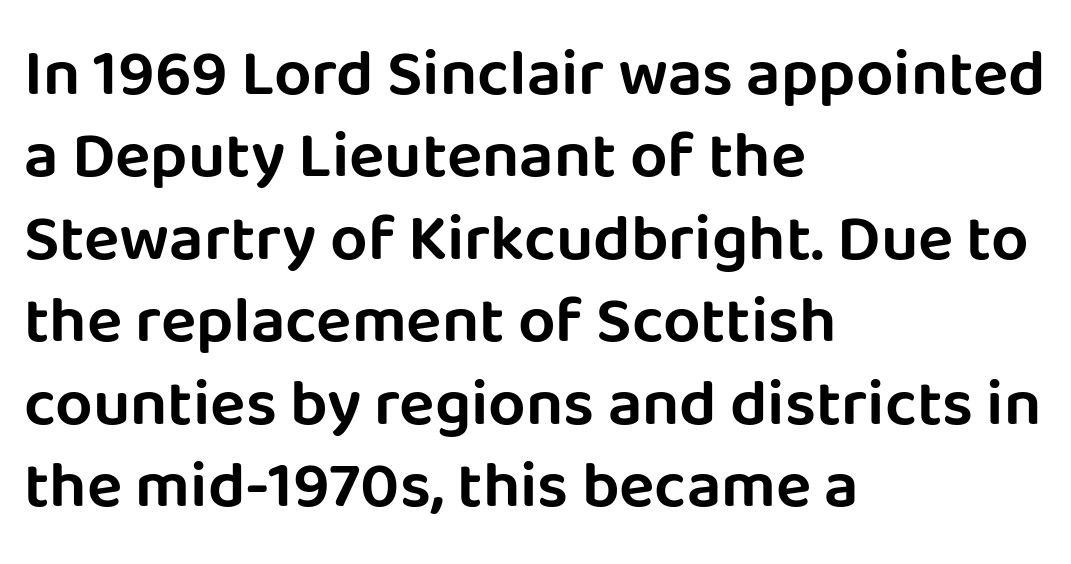
{"serif": "no", "italic": "no", "width": "normal", "stroke_contrast": "low", "x_height": "large", "monospaced": "no", "underline": "no", "align": "left", "line_spacing": "normal", "line_spacing_ratio": 1.25, "letter_spacing": "normal", "letter_spacing_em": 0.0, "glyph_px": 66}
